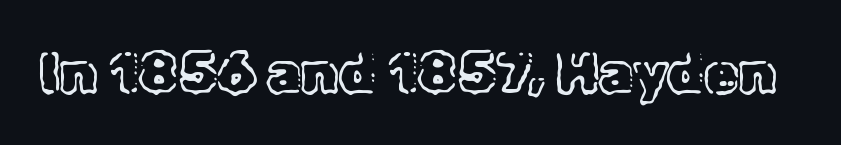
Q: Is the text italic (slanted)? A: No, it is upright.
Q: Is the text underlined? A: No.
Q: Is the spacing between letters normal or unusually wide? A: Normal.
Q: Width (condensed, normal, or wide)? A: Normal.
Q: x-height? A: Medium.
Q: Monospaced? A: No.
